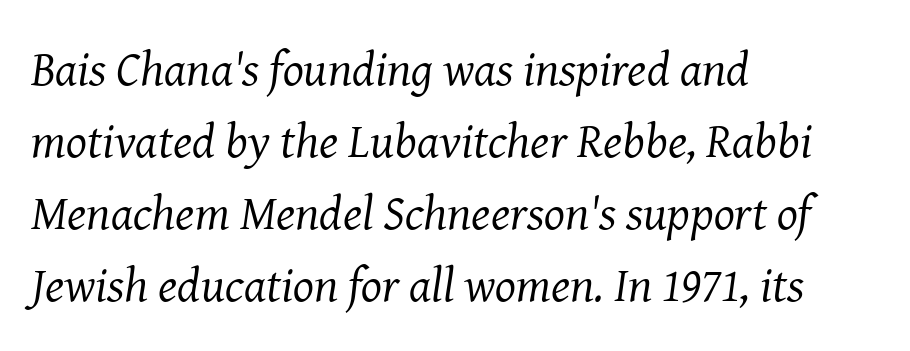
Regarding serifs, this sample has them. This sample is left-justified, so line endings fall wherever the words run out. A bare baseline throughout the passage. Horizontal bands of white between lines are of average thickness. Short note: letters normally spaced. A typesetter would call this proportional, since set widths differ per character.
